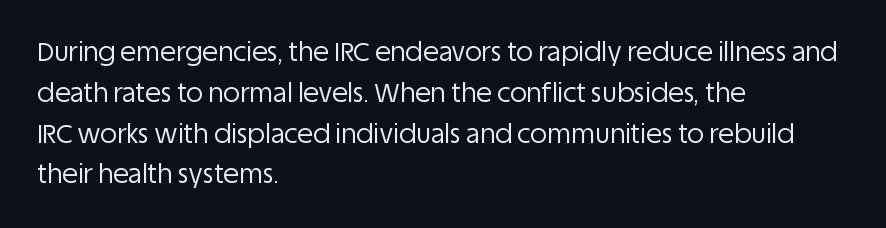
The gap between lines stays unmarked. No extra tracking has been applied to these lines. Does the leading feel generous? No, just average. Short and long lines alike share a common starting point at left.
